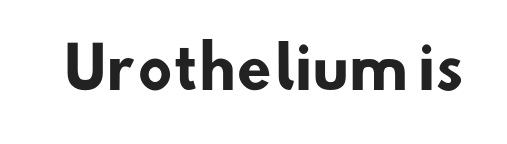
Q: Is the text bold? A: Yes.
Q: Is the typeface a serif or a sans-serif typeface? A: Sans-serif.
Q: Is the text underlined? A: No.
Q: Is the spacing between letters normal or unusually wide? A: Normal.
Q: Width (condensed, normal, or wide)? A: Normal.
Q: Stroke contrast? A: Low.
Q: x-height? A: Small.
Q: Monospaced? A: No.
